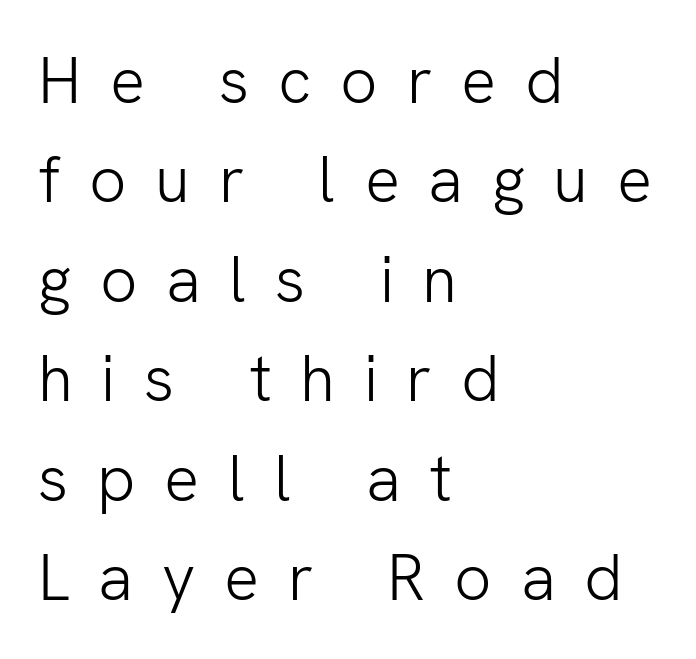
{"serif": "no", "italic": "no", "bold": "no", "weight": "light", "width": "normal", "stroke_contrast": "low", "x_height": "medium", "monospaced": "no", "underline": "no", "align": "left", "line_spacing": "normal", "line_spacing_ratio": 1.53, "letter_spacing": "wide", "letter_spacing_em": 0.44, "glyph_px": 65}
